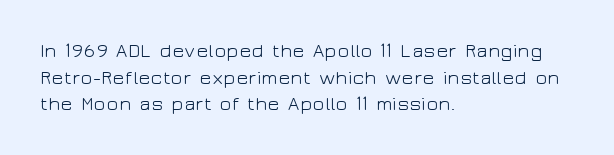
{"italic": "no", "bold": "no", "underline": "no", "align": "left", "line_spacing": "normal", "line_spacing_ratio": 1.33, "letter_spacing": "normal", "letter_spacing_em": 0.0, "glyph_px": 20}
